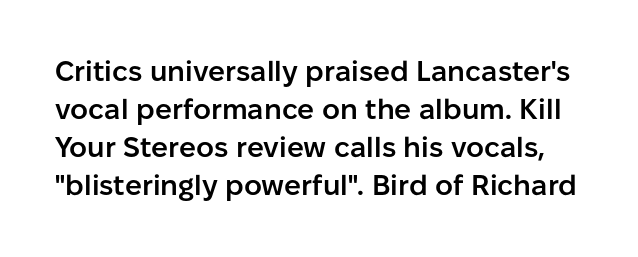
Summary of vertical rhythm: regular, with standard interline spacing. Observe the ordinary spacing: letters are neighbours, not strangers. Look at the bottom of the vertical strokes: they stop flat, with no serifs. Caption: semibold face, moderately heavy strokes. Each letter keeps its own natural width here, so spacing adapts to shape. The space directly below the letters is spotless.
